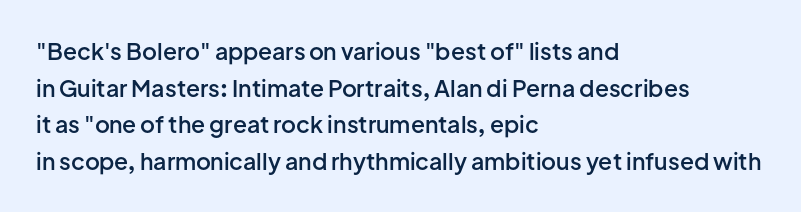
The type is set solid horizontally, with unmodified tracking. Visually the block forms a straight wall on the left and a jagged coastline on the right. Does the lettering tilt? It doesn't — this is upright. Baseline-to-baseline distance is the conventional proportion of letter height. Anything drawn beneath the words? Only blank space.
